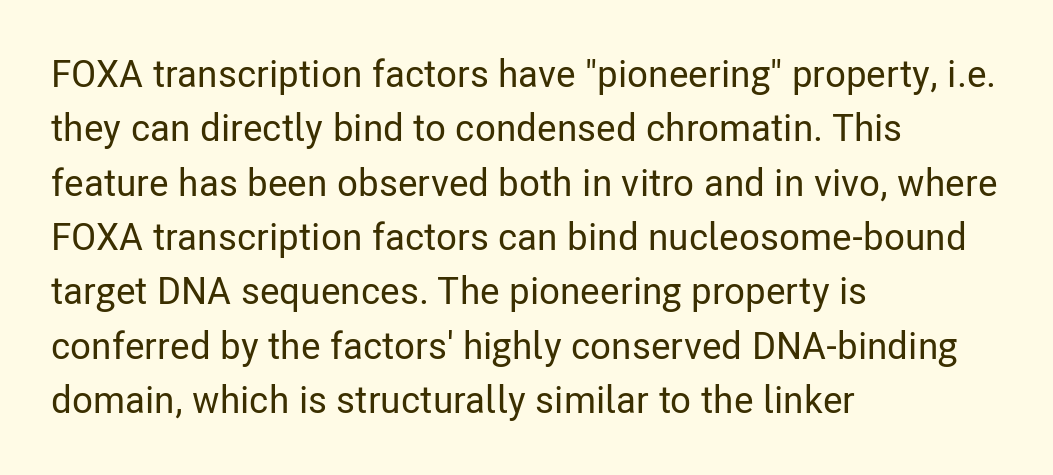
The image shows 38 px condensed sans-serif type, upright; set left-aligned, normal line spacing (1.43x), normal letter spacing, not underlined; low stroke contrast and a medium x-height.
